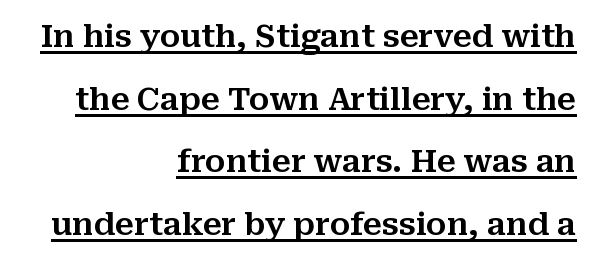
{"serif": "yes", "italic": "no", "width": "normal", "stroke_contrast": "medium", "x_height": "medium", "monospaced": "no", "underline": "yes", "align": "right", "line_spacing": "loose", "line_spacing_ratio": 2.02, "letter_spacing": "normal", "letter_spacing_em": 0.0, "glyph_px": 31}
